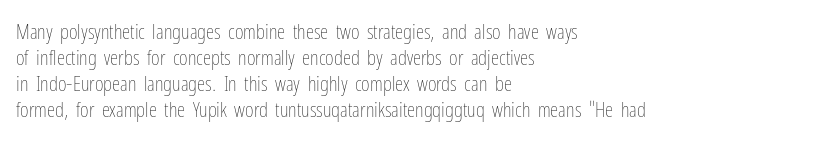
{"italic": "no", "bold": "no", "underline": "no", "align": "left", "line_spacing_ratio": 1.24, "letter_spacing": "normal", "letter_spacing_em": 0.0, "glyph_px": 21}
